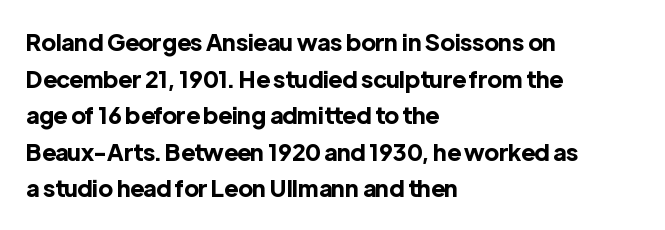
The image shows 23 px bold type, upright; set left-aligned, normal line spacing (1.59x), normal letter spacing, not underlined.
